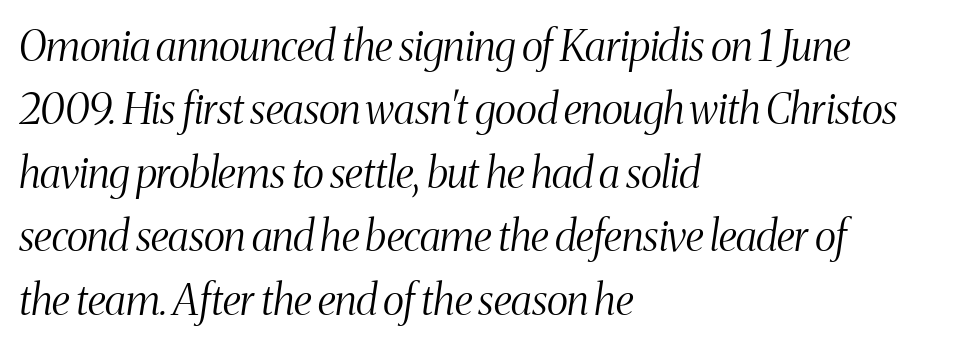
Heaviness? Minimal to ordinary, like unemphasized prose. In terms of leading, this rendering sits right in the middle. How are the letters spaced? Ordinarily, with no added tracking. Emphasis-style slanted type is in use. Underlining? Definitely not there. Each line starts at the same left margin while the right side varies.
